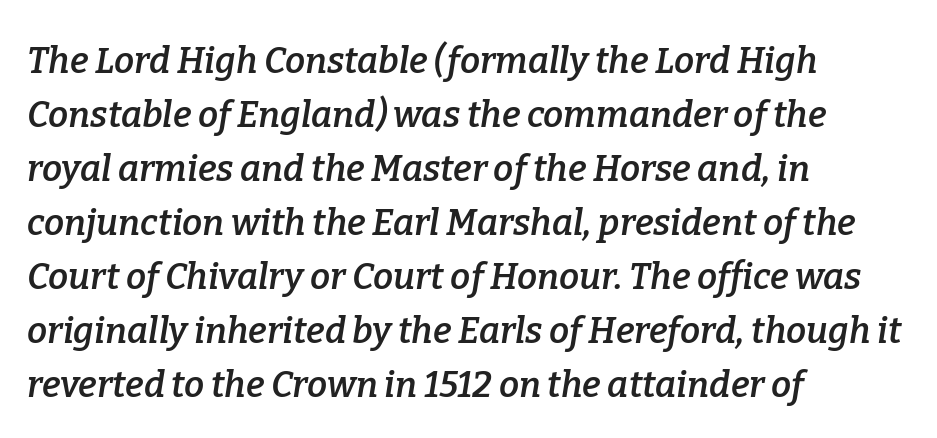
{"serif": "yes", "italic": "yes", "lean": "right", "slant_degrees": 9, "bold": "semi", "weight": "semibold", "width": "normal", "stroke_contrast": "low", "x_height": "medium", "monospaced": "no", "underline": "no", "align": "left", "line_spacing": "normal", "line_spacing_ratio": 1.5, "letter_spacing": "normal", "letter_spacing_em": 0.0, "glyph_px": 36}
